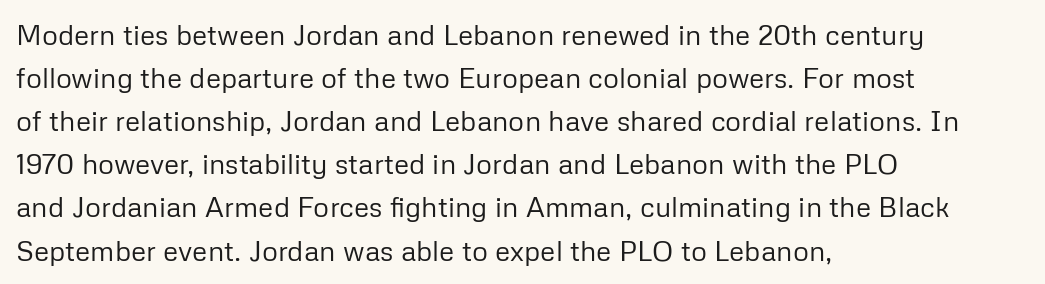
These lines were composed using upright roman letters. Stems and bowls with no extra thickness — not bold. The space between consecutive lines is moderate. What kind of face is this? One without serifs — a sans.
